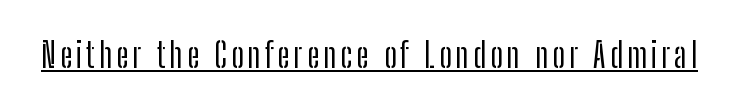
This rendering employs a face without finishing strokes, i.e., a sans-serif. The face used here is proportionally spaced, like ordinary book or web type. Nope, not italic — everything's standing straight. A typographer would call this underscored text.
